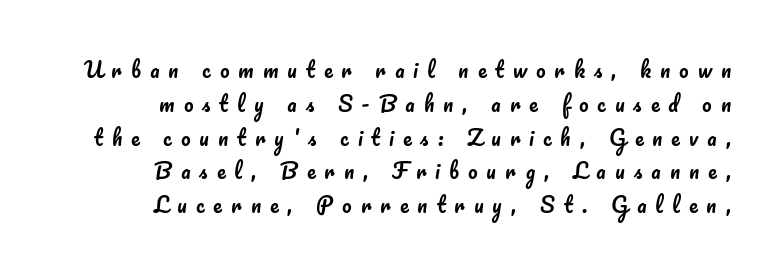
Q: Is the text italic (slanted)? A: Yes.
Q: Is the text underlined? A: No.
Q: How is the paragraph aligned? A: Right-aligned.
Q: Is the spacing between letters normal or unusually wide? A: Unusually wide.
Q: Is the spacing between lines tight, normal or loose? A: Normal.
